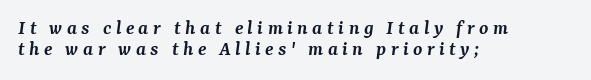
The image shows 21 px text type, italic (leaning right); set left-aligned, tight line spacing (1.01x), unusually wide letter spacing (+0.21 em), not underlined.
